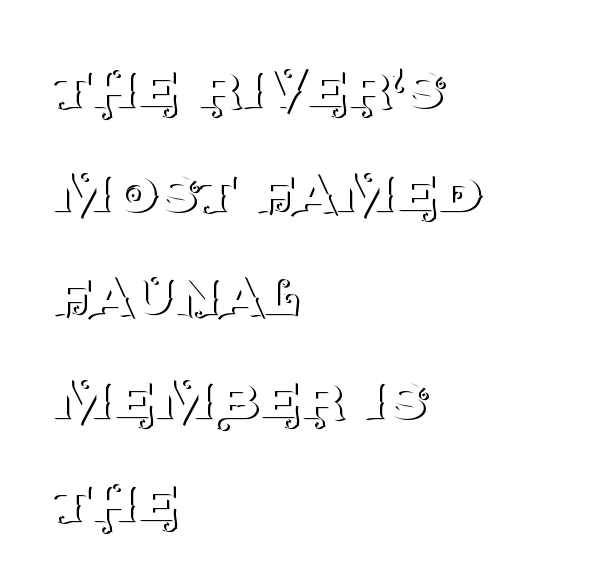
Q: Is the text bold? A: No.
Q: Is the text italic (slanted)? A: No, it is upright.
Q: Is the typeface a serif or a sans-serif typeface? A: Serif.
Q: Is the text underlined? A: No.
Q: How is the paragraph aligned? A: Left-aligned.
Q: Is the spacing between letters normal or unusually wide? A: Normal.
Q: Is the spacing between lines tight, normal or loose? A: Normal.
Q: Width (condensed, normal, or wide)? A: Normal.
Q: Stroke contrast? A: Medium.
Q: x-height? A: Large.
Q: Monospaced? A: No.
